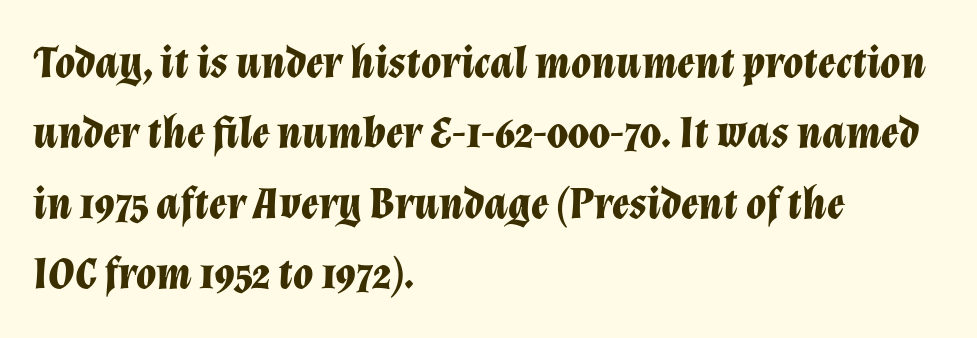
{"italic": "yes", "lean": "right", "slant_degrees": 12, "bold": "yes", "weight": "bold", "width": "normal", "stroke_contrast": "low", "x_height": "medium", "monospaced": "no", "underline": "no", "align": "left", "line_spacing": "normal", "line_spacing_ratio": 1.53, "letter_spacing": "normal", "letter_spacing_em": 0.0, "glyph_px": 46}
